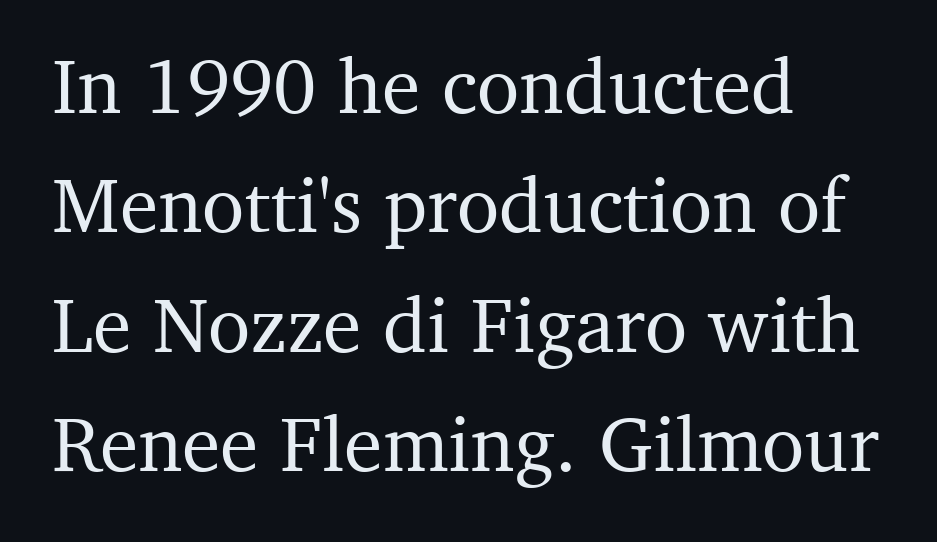
The space directly below the letters is spotless. These lines are composed in type with serifs. Posture: vertical. The lines sit at an ordinary, default distance from one another. These lines are rendered in a variable-pitch font.
